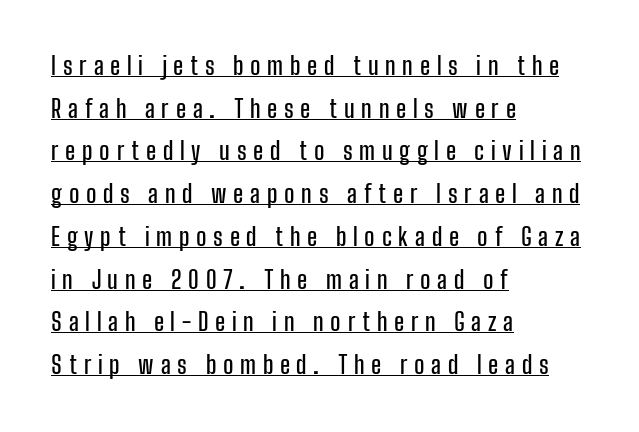
Casual observation: everything's shoved over to the left. Compared with typical body copy, the letter spacing here is much looser. A baseline rule has been typeset under these characters. This is the regular roman posture of the typeface.
